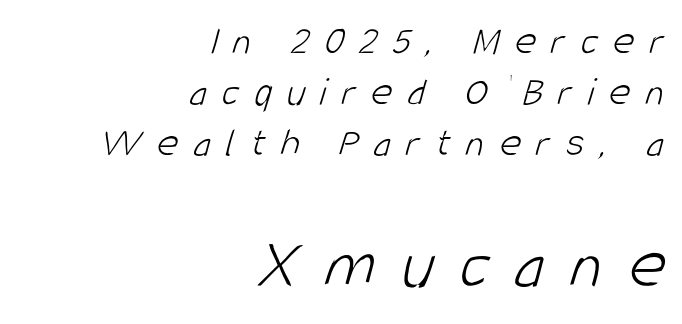
The image shows 71 px light, condensed sans-serif type; set right-aligned, line spacing 1.24x, unusually wide letter spacing (+0.37 em), not underlined; the second (bottom) block is 1.73x larger; low stroke contrast and a large x-height.
